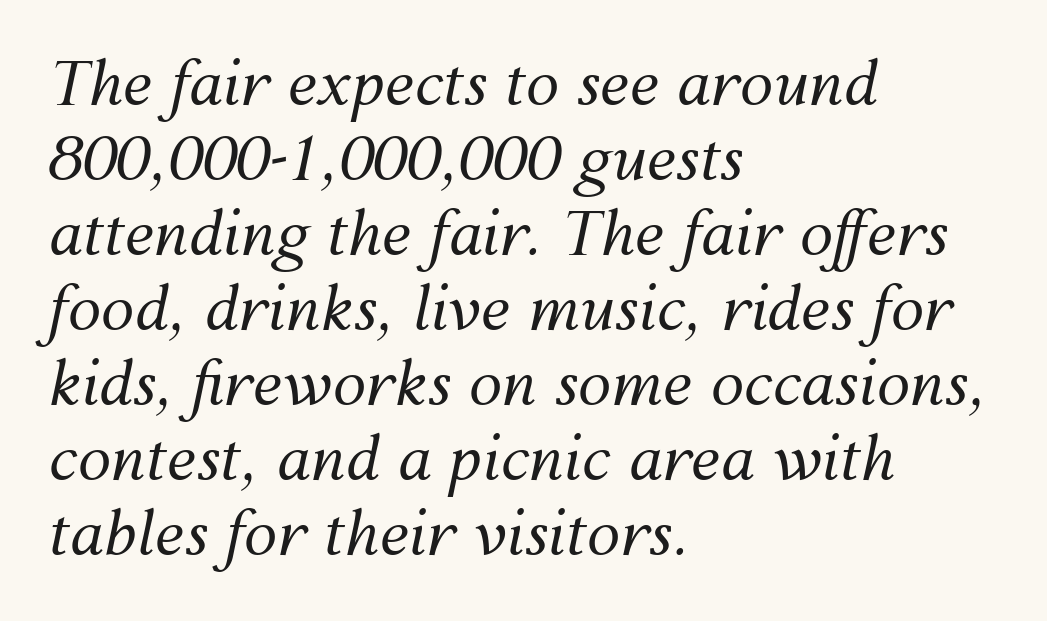
{"italic": "yes", "lean": "right", "slant_degrees": 12, "bold": "no", "weight": "regular", "width": "normal", "stroke_contrast": "medium", "x_height": "medium", "monospaced": "no", "underline": "no", "align": "left", "line_spacing": "normal", "line_spacing_ratio": 1.25, "letter_spacing": "normal", "letter_spacing_em": 0.0, "glyph_px": 60}
